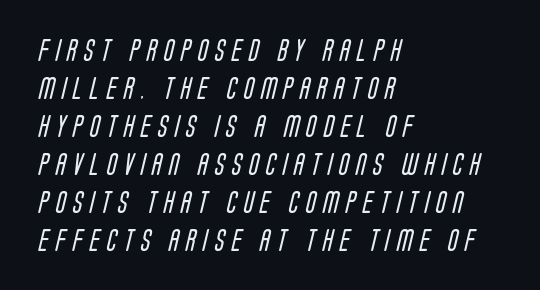
The letters are spread apart with noticeably loose tracking. Underlining? Definitely not there. Baseline-to-baseline distance is the conventional proportion of letter height. Typeset ragged right — the left edge is the straight one. The typeface has the unassuming heft of standard copy or less.
